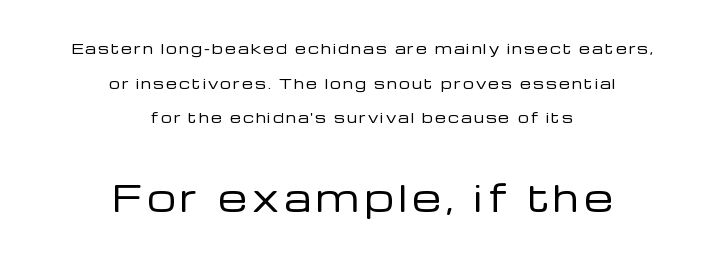
Q: Is the text bold? A: No.
Q: Is the text italic (slanted)? A: No, it is upright.
Q: Is the typeface a serif or a sans-serif typeface? A: Sans-serif.
Q: Is the text underlined? A: No.
Q: How is the paragraph aligned? A: Centered.
Q: Is the spacing between lines tight, normal or loose? A: Loose.
Q: Which block of text is set in a larger size, the first (top) or the second (bottom)? A: The second (bottom) one.
Q: Width (condensed, normal, or wide)? A: Normal.
Q: Stroke contrast? A: Low.
Q: x-height? A: Medium.
Q: Monospaced? A: No.
